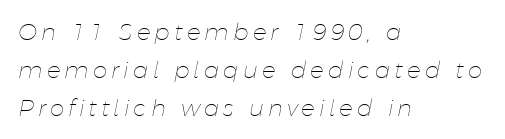
Q: Is the text bold? A: No.
Q: Is the text italic (slanted)? A: Yes, it leans right by about 11 degrees.
Q: Is the text underlined? A: No.
Q: How is the paragraph aligned? A: Left-aligned.
Q: Is the spacing between lines tight, normal or loose? A: Normal.
